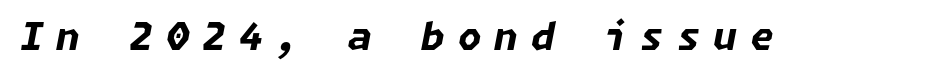
{"italic": "yes", "lean": "right", "slant_degrees": 11, "bold": "yes", "weight": "bold", "width": "normal", "stroke_contrast": "low", "x_height": "medium", "underline": "no", "letter_spacing": "wide", "letter_spacing_em": 0.34, "glyph_px": 38}
